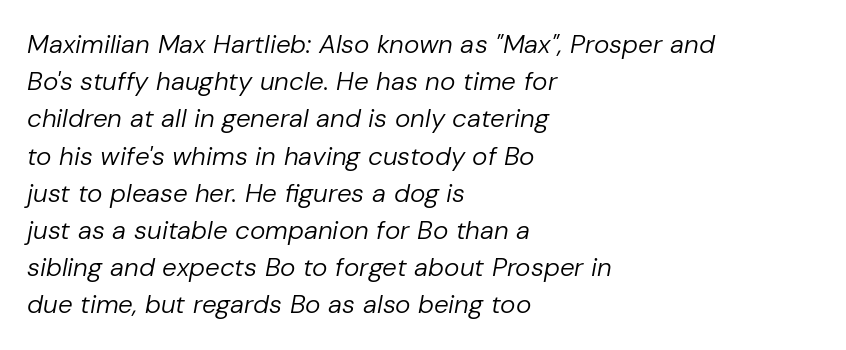
Each new line begins a customary step beneath the previous one. Tracking here is standard; glyphs follow each other at the usual distance. Layout note: lines flush left. These lines were composed using italics. The words here are not underlined.
